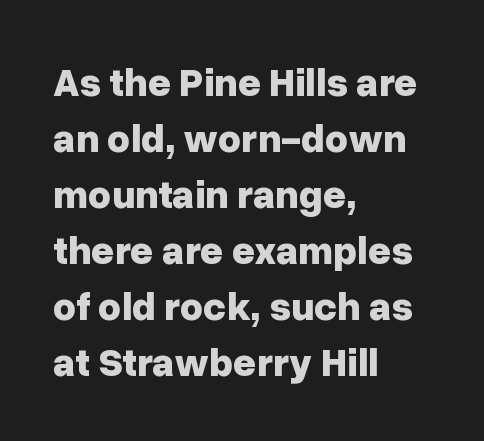
The image shows 40 px bold sans-serif type, upright; set left-aligned, normal line spacing (1.4x), normal letter spacing, not underlined; low stroke contrast and a medium x-height.
